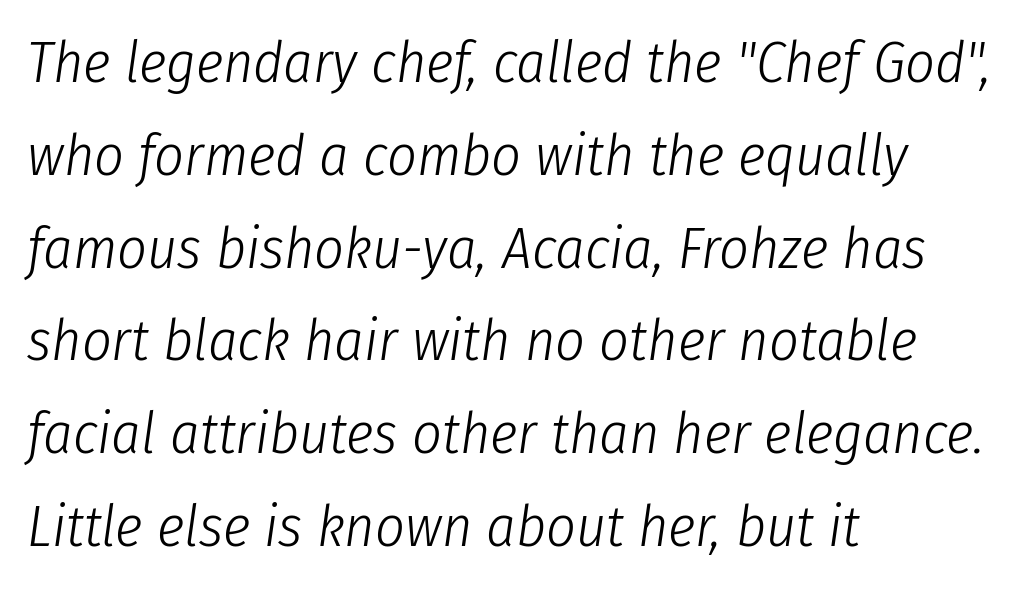
{"italic": "yes", "lean": "right", "slant_degrees": 8, "bold": "no", "weight": "light", "width": "condensed", "stroke_contrast": "low", "x_height": "medium", "monospaced": "no", "underline": "no", "align": "left", "line_spacing": "normal", "line_spacing_ratio": 1.6, "letter_spacing": "normal", "letter_spacing_em": 0.0, "glyph_px": 58}
